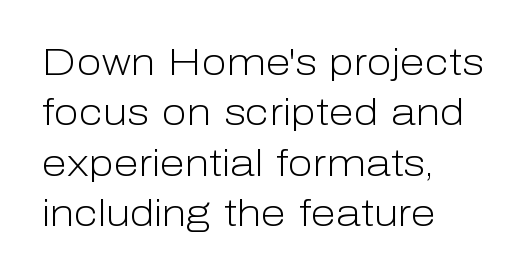
{"serif": "no", "italic": "no", "bold": "no", "weight": "light", "width": "normal", "stroke_contrast": "low", "x_height": "medium", "monospaced": "no", "underline": "no", "align": "left", "line_spacing": "normal", "line_spacing_ratio": 1.36, "letter_spacing": "normal", "letter_spacing_em": 0.0, "glyph_px": 37}
